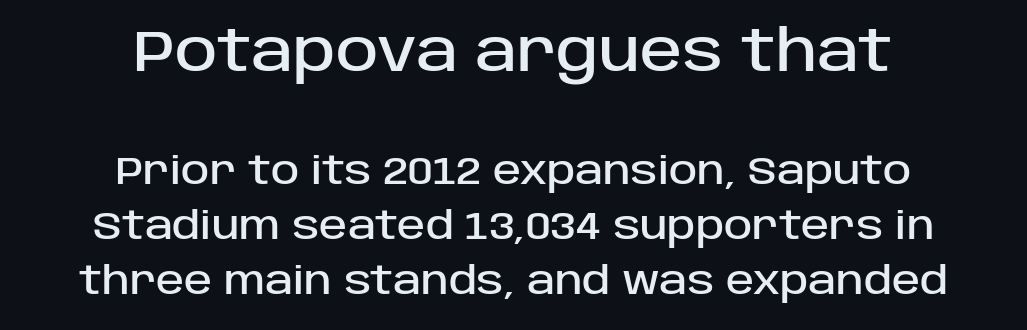
Q: Is the text italic (slanted)? A: No, it is upright.
Q: Is the typeface a serif or a sans-serif typeface? A: Sans-serif.
Q: Is the text underlined? A: No.
Q: How is the paragraph aligned? A: Centered.
Q: Is the spacing between letters normal or unusually wide? A: Normal.
Q: Is the spacing between lines tight, normal or loose? A: Normal.
Q: Which block of text is set in a larger size, the first (top) or the second (bottom)? A: The first (top) one.
Q: Width (condensed, normal, or wide)? A: Normal.
Q: Stroke contrast? A: Low.
Q: x-height? A: Large.
Q: Monospaced? A: No.
